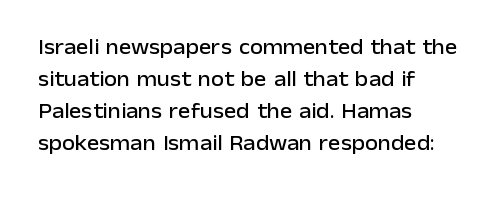
Spacing between characters is what you'd get straight out of the box. This sample is left-justified, so line endings fall wherever the words run out. Has an underline been added? It has not. Evenly set lines give the paragraph a standard silhouette. You can tell it's not italic because the verticals are truly vertical.
